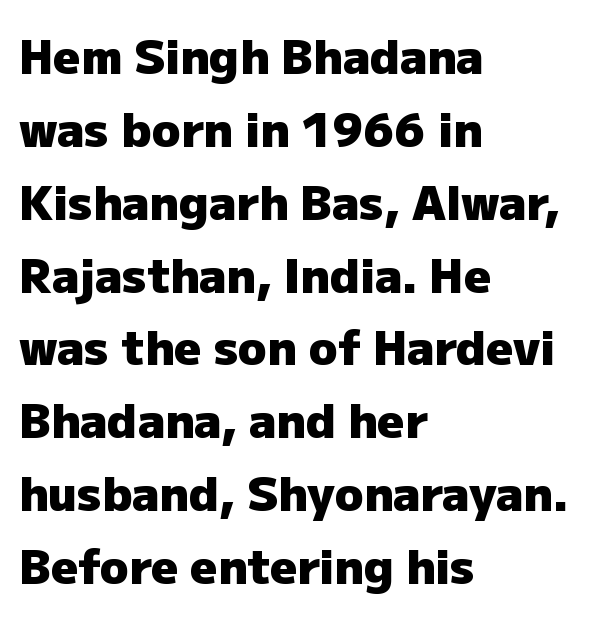
Typeset ragged right — the left edge is the straight one. Anything drawn beneath the words? Only blank space. I'd call this a sans setting — the letters go barefoot. Weight: bold. Here the designer chose a conventional face with non-uniform glyph widths.
